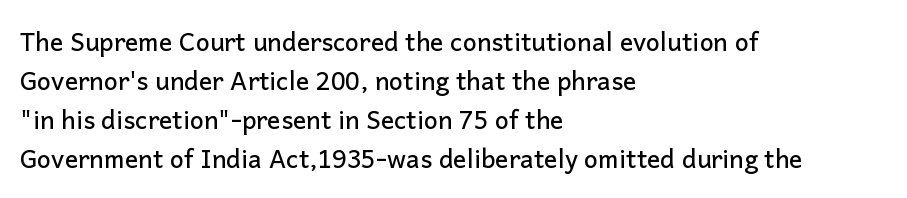
{"italic": "no", "underline": "no", "align": "left", "line_spacing": "normal", "line_spacing_ratio": 1.56, "letter_spacing": "normal", "letter_spacing_em": 0.0, "glyph_px": 25}
